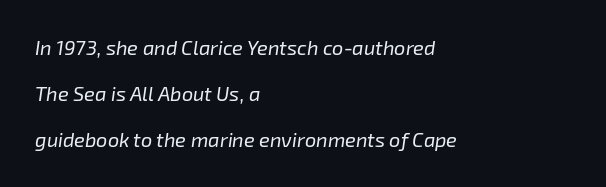
Q: Is the text bold? A: No.
Q: Is the text italic (slanted)? A: Yes, it leans right by about 8 degrees.
Q: Is the text underlined? A: No.
Q: How is the paragraph aligned? A: Left-aligned.
Q: Is the spacing between letters normal or unusually wide? A: Normal.
Q: Is the spacing between lines tight, normal or loose? A: Loose.
